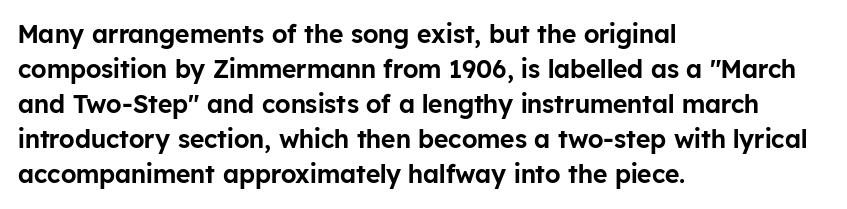
Q: Is the text italic (slanted)? A: No, it is upright.
Q: Is the text underlined? A: No.
Q: How is the paragraph aligned? A: Left-aligned.
Q: Is the spacing between letters normal or unusually wide? A: Normal.
Q: Is the spacing between lines tight, normal or loose? A: Normal.
